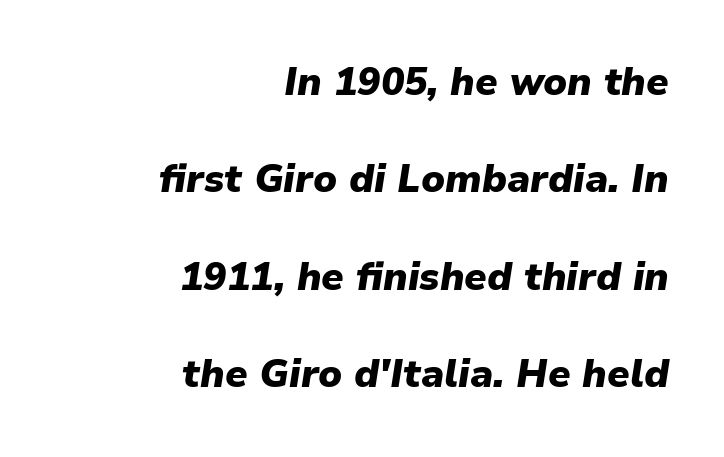
No extra tracking has been applied to these lines. In terms of posture, this sample is oblique. Unmarked baselines from the first word to the last. Character widths vary here, with narrow letters taking less room than wide ones.
